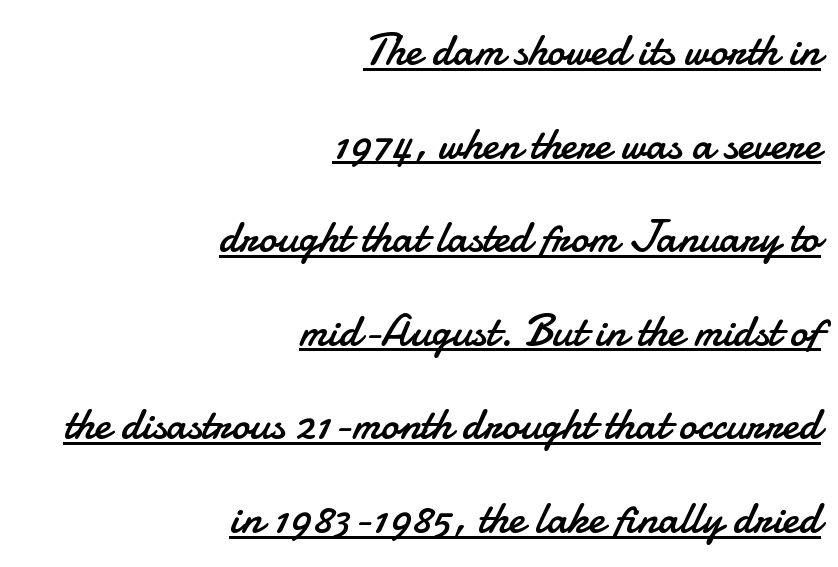
The image shows 45 px regular-weight sans-serif type; set right-aligned, loose line spacing (2.08x), normal letter spacing, underlined; low stroke contrast and a small x-height.
